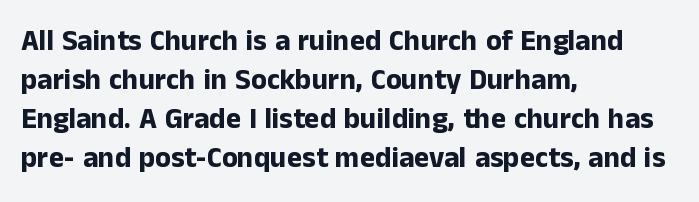
Q: Is the text bold? A: Yes.
Q: Is the text italic (slanted)? A: No, it is upright.
Q: Is the typeface a serif or a sans-serif typeface? A: Sans-serif.
Q: Is the text underlined? A: No.
Q: How is the paragraph aligned? A: Left-aligned.
Q: Is the spacing between letters normal or unusually wide? A: Normal.
Q: Is the spacing between lines tight, normal or loose? A: Normal.
Q: Width (condensed, normal, or wide)? A: Normal.
Q: Stroke contrast? A: Low.
Q: x-height? A: Medium.
Q: Monospaced? A: No.
